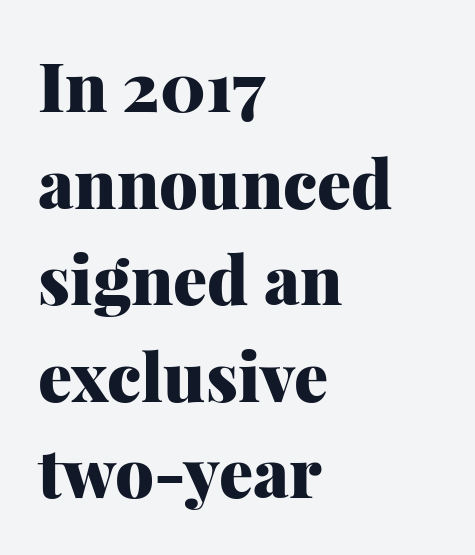
Q: Is the text bold? A: Yes.
Q: Is the text italic (slanted)? A: No, it is upright.
Q: Is the typeface a serif or a sans-serif typeface? A: Serif.
Q: Is the text underlined? A: No.
Q: How is the paragraph aligned? A: Left-aligned.
Q: Is the spacing between letters normal or unusually wide? A: Normal.
Q: Is the spacing between lines tight, normal or loose? A: Normal.
Q: Width (condensed, normal, or wide)? A: Normal.
Q: Stroke contrast? A: Medium.
Q: x-height? A: Medium.
Q: Monospaced? A: No.
